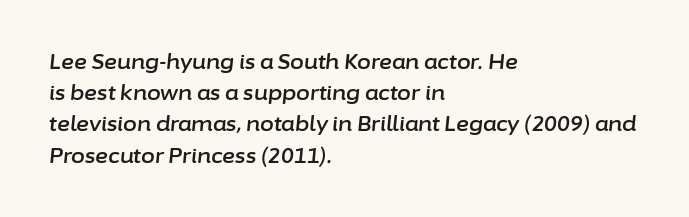
Characters follow at the spacing the type designer built in. The lines sit at an ordinary, default distance from one another. Underlining? Definitely not there. Every row of glyphs begins at an identical x-position on the left. Observe the lean: these are italic letterforms.
